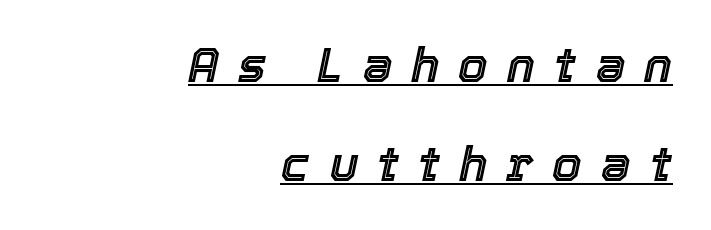
Tracking here is generous; glyphs stand well apart from one another. This rendering features underlined lettering. Horizontal alignment here is rightward, an uncommon choice for prose. Looks like regular typesetting: each glyph gets only the width it needs. Vertical spacing — loose. If you drew a line through each stem, it would be angled.
